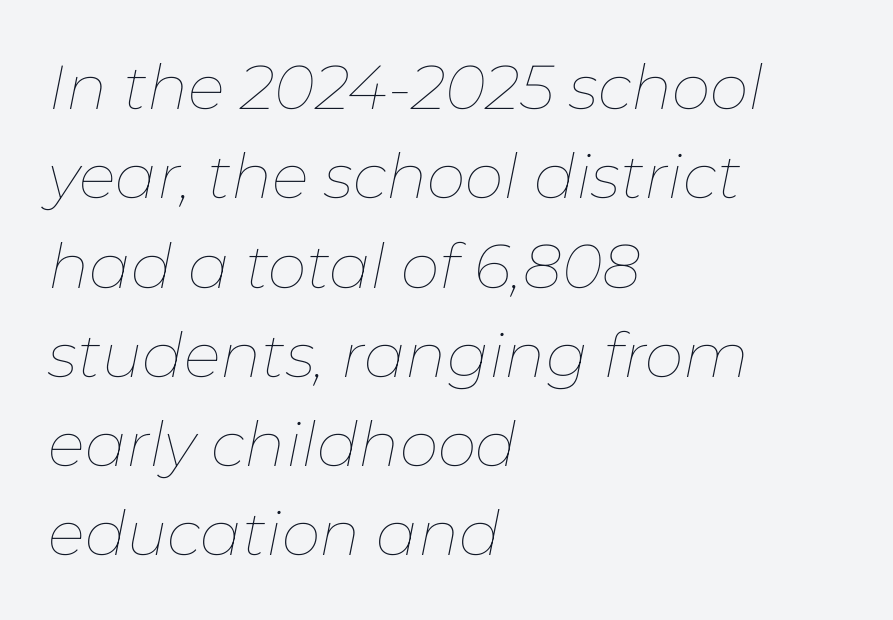
{"italic": "yes", "lean": "right", "slant_degrees": 11, "bold": "no", "weight": "thin", "width": "normal", "stroke_contrast": "low", "x_height": "medium", "monospaced": "no", "underline": "no", "align": "left", "line_spacing": "normal", "line_spacing_ratio": 1.44, "letter_spacing": "normal", "letter_spacing_em": 0.0, "glyph_px": 62}
